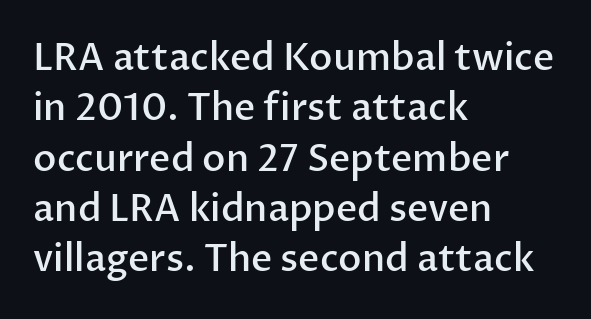
The image shows 37 px semibold sans-serif type, upright; set left-aligned, normal line spacing (1.36x), normal letter spacing, not underlined; low stroke contrast and a medium x-height.
